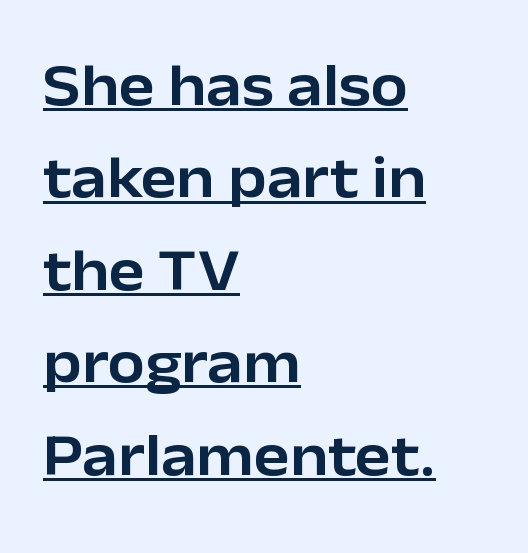
{"serif": "no", "italic": "no", "width": "normal", "stroke_contrast": "low", "x_height": "medium", "monospaced": "no", "underline": "yes", "align": "left", "line_spacing": "normal", "line_spacing_ratio": 1.54, "letter_spacing": "normal", "letter_spacing_em": 0.0, "glyph_px": 60}
